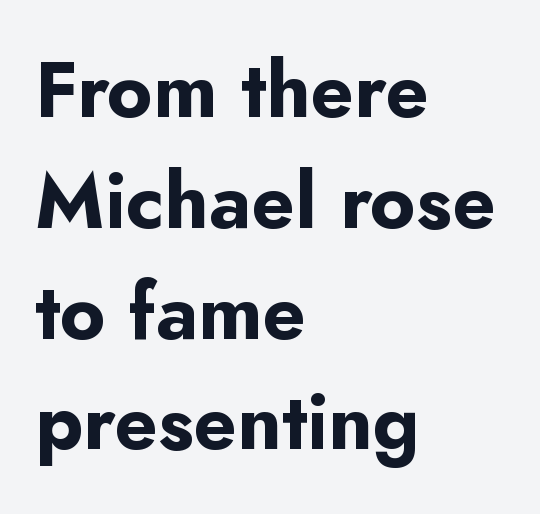
Note the varied advance widths — an 'i' is clearly narrower than an 'm'. Every character sits straight up, as roman type does. The compositor pushed each line to the left boundary. Leading matches the norm, producing a regular column.
